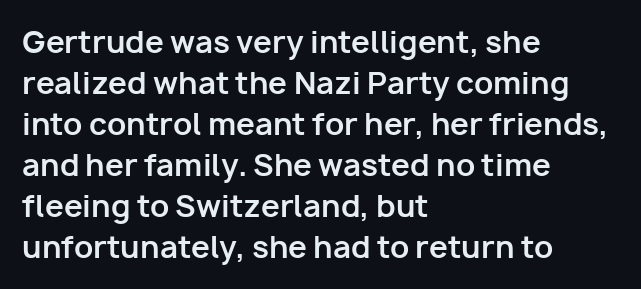
Nothing unusual about the tracking: characters are spaced as the font intends. The text was rendered using a sans face with plain stroke endings. Students, this is bold: see how much ink each stroke carries. The letters advance in unequal steps, a hallmark of proportional type. Line starts are locked; line ends wander. The passage shown stacks its lines at a standard gap.
